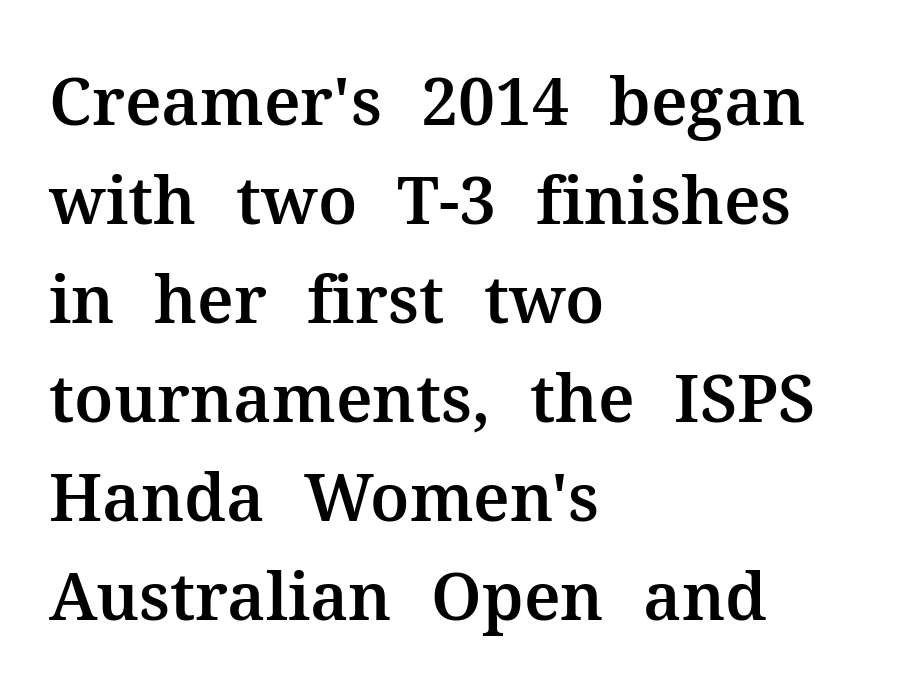
I'd call this a serif setting — the letters wear small feet. Rendered with straight, roman letterforms. Varying glyph widths throughout — classic text-font behaviour. Clear beneath every line of the passage.
